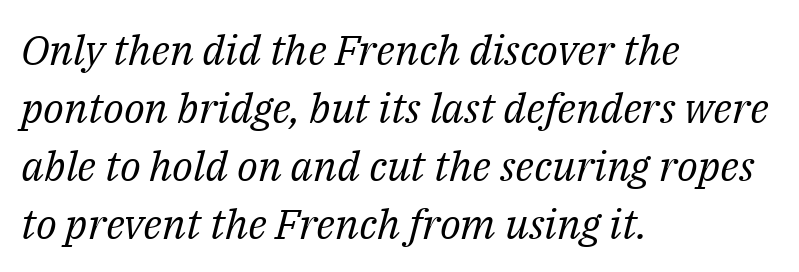
The image shows 42 px regular-weight serif type, italic (leaning right); set left-aligned, normal line spacing (1.38x), normal letter spacing, not underlined; medium stroke contrast and a medium x-height.
